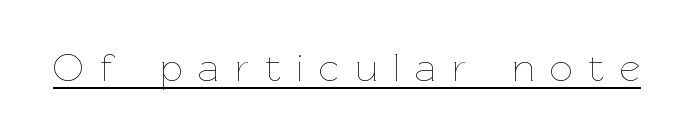
Each stroke keeps to a modest, everyday thickness or less. Think of a printed novel: that variable character pitch is what you see here. Vertical strokes here are truly vertical. The string is rendered with underlining switched on.
